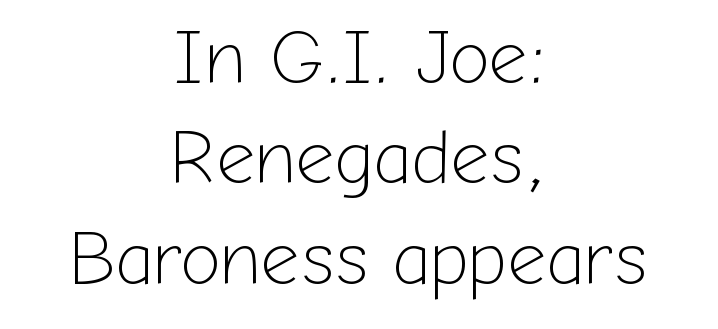
{"serif": "no", "italic": "no", "bold": "no", "weight": "light", "width": "normal", "stroke_contrast": "low", "x_height": "medium", "monospaced": "no", "underline": "no", "align": "center", "line_spacing": "normal", "line_spacing_ratio": 1.32, "letter_spacing": "normal", "letter_spacing_em": 0.0, "glyph_px": 76}
